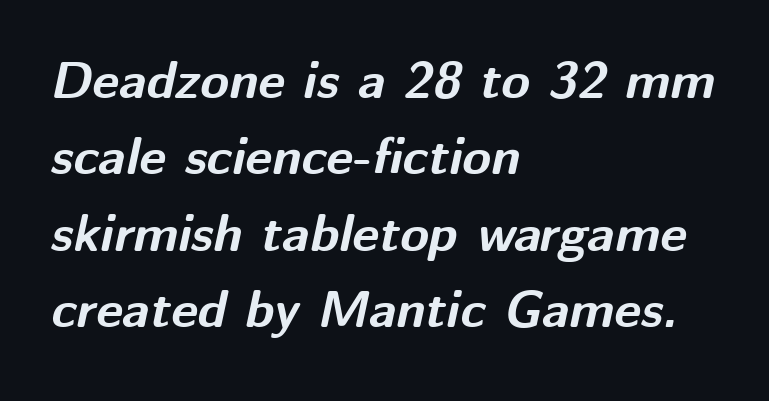
Q: Is the text bold? A: Yes.
Q: Is the text italic (slanted)? A: Yes, it leans right by about 12 degrees.
Q: Is the text underlined? A: No.
Q: How is the paragraph aligned? A: Left-aligned.
Q: Is the spacing between letters normal or unusually wide? A: Normal.
Q: Is the spacing between lines tight, normal or loose? A: Normal.
Q: Width (condensed, normal, or wide)? A: Normal.
Q: Stroke contrast? A: Medium.
Q: x-height? A: Medium.
Q: Monospaced? A: No.
